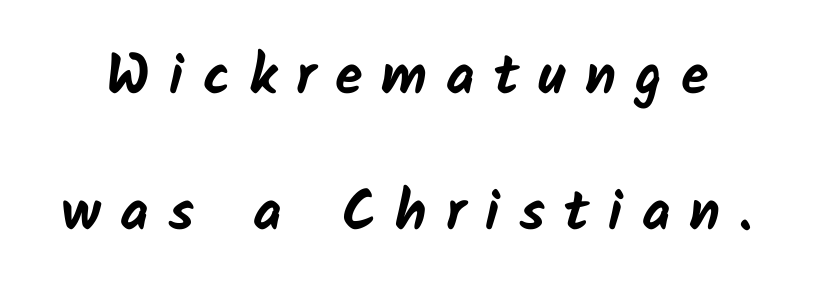
{"serif": "no", "bold": "yes", "weight": "bold", "width": "normal", "stroke_contrast": "low", "x_height": "medium", "monospaced": "no", "underline": "no", "line_spacing": "loose", "line_spacing_ratio": 2.42, "letter_spacing": "wide", "letter_spacing_em": 0.34, "glyph_px": 56}
